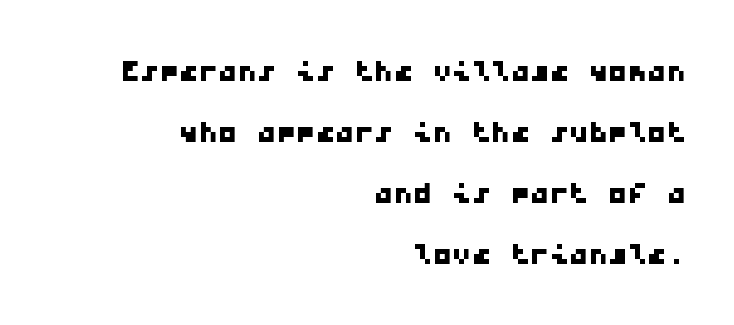
Q: Is the typeface a serif or a sans-serif typeface? A: Sans-serif.
Q: Is the text underlined? A: No.
Q: How is the paragraph aligned? A: Right-aligned.
Q: Is the spacing between letters normal or unusually wide? A: Normal.
Q: Is the spacing between lines tight, normal or loose? A: Normal.
Q: Width (condensed, normal, or wide)? A: Wide.
Q: Stroke contrast? A: Low.
Q: x-height? A: Medium.
Q: Monospaced? A: Yes.
